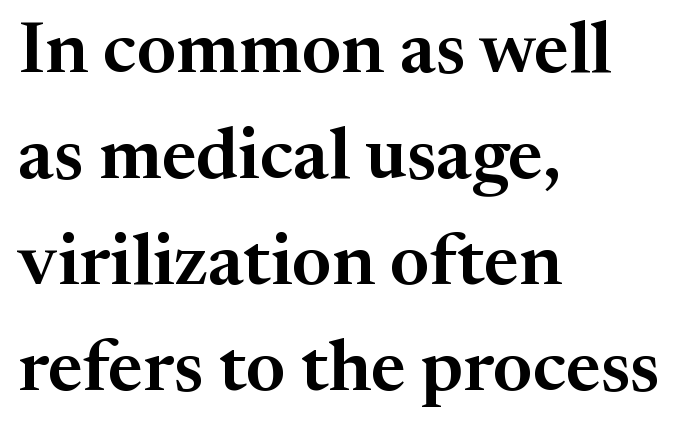
Type style note: has serifs. Quick note: underline off. Summary of vertical rhythm: regular, with standard interline spacing. The passage shown is typed in a proportional face where columns would drift. If you drew a line through each stem, it would be perfectly vertical. All the whitespace from short lines collects on the right.
